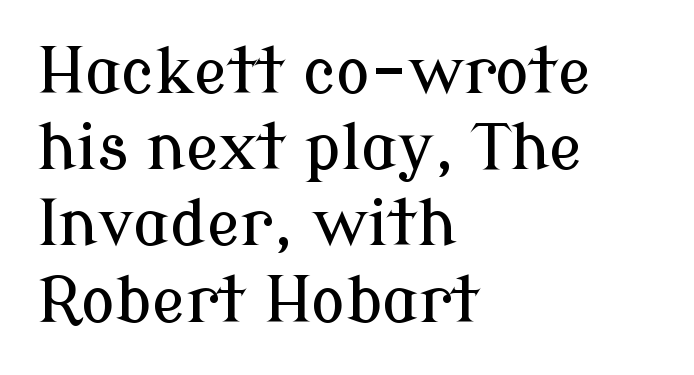
{"serif": "yes", "italic": "no", "width": "normal", "stroke_contrast": "low", "x_height": "medium", "monospaced": "no", "underline": "no", "align": "left", "line_spacing_ratio": 1.21, "letter_spacing": "normal", "letter_spacing_em": 0.0, "glyph_px": 63}
